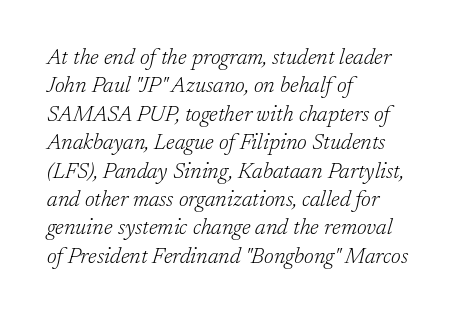
{"italic": "yes", "lean": "right", "slant_degrees": 17, "bold": "no", "underline": "no", "align": "left", "line_spacing": "normal", "line_spacing_ratio": 1.29, "letter_spacing": "normal", "letter_spacing_em": 0.0, "glyph_px": 22}
